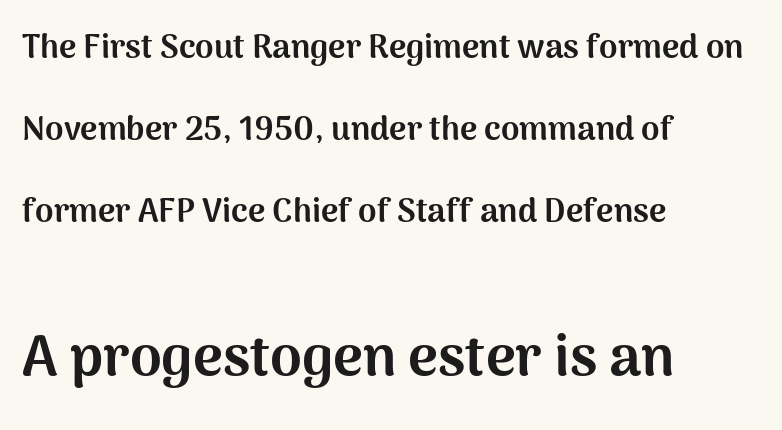
{"serif": "no", "italic": "no", "bold": "yes", "weight": "bold", "width": "normal", "stroke_contrast": "medium", "x_height": "medium", "monospaced": "no", "underline": "no", "align": "left", "line_spacing": "loose", "line_spacing_ratio": 2.48, "letter_spacing": "normal", "letter_spacing_em": 0.0, "larger_block": "second", "size_ratio": 1.73, "glyph_px": 57}
